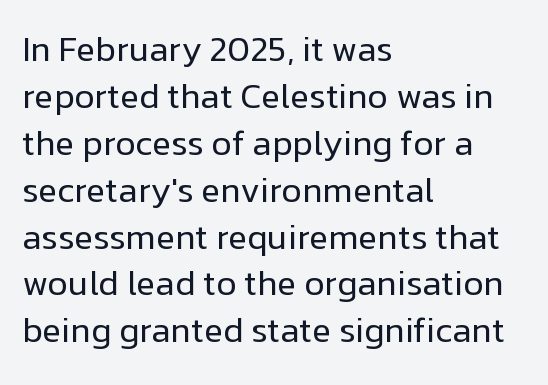
A roman cut, with each character standing at attention. Honestly, the row spacing looks completely unremarkable. Check the space under the baseline: it is left empty. Characters follow at the spacing the type designer built in.
